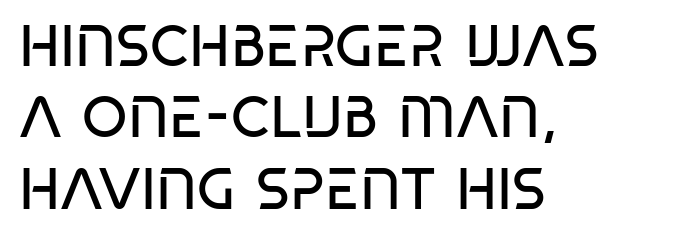
The image shows 58 px regular-weight, condensed sans-serif type, upright; set left-aligned, line spacing 1.23x, normal letter spacing, not underlined; low stroke contrast and a large x-height.
